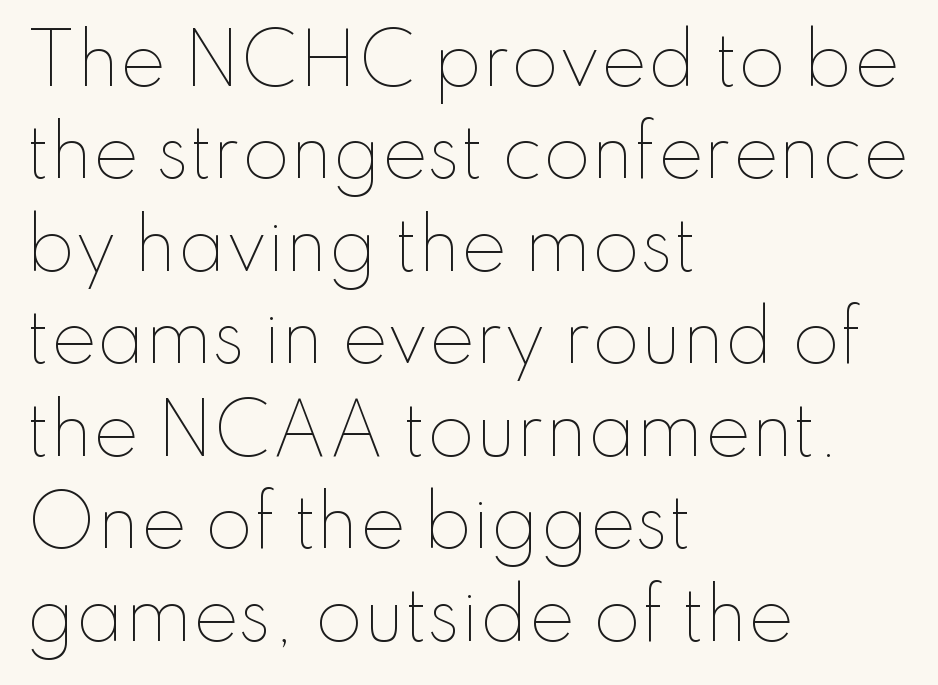
{"italic": "no", "bold": "no", "weight": "thin", "width": "normal", "stroke_contrast": "low", "x_height": "small", "monospaced": "no", "underline": "no", "align": "left", "line_spacing": "normal", "line_spacing_ratio": 1.34, "letter_spacing": "normal", "letter_spacing_em": 0.0, "glyph_px": 69}
